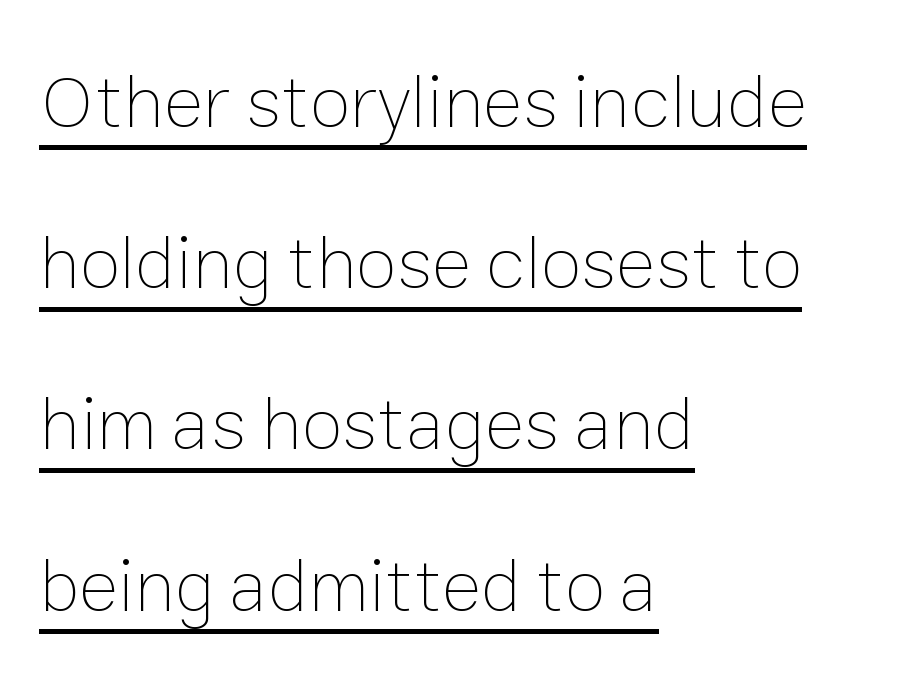
Alignment: flush left. You could fit nearly another row in the gap between these rows. Is the stroke heavy? The answer is a plain regular-or-lighter. Here the glyphs are tracked normally, forming tight word shapes.
